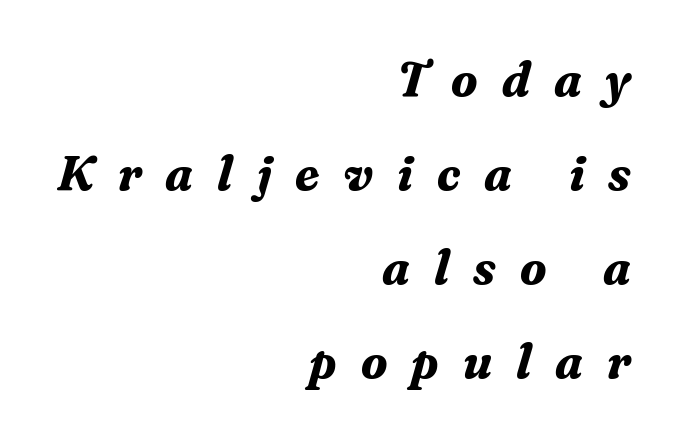
{"serif": "yes", "italic": "yes", "lean": "right", "slant_degrees": 16, "bold": "yes", "weight": "bold", "width": "normal", "stroke_contrast": "medium", "x_height": "medium", "monospaced": "no", "underline": "no", "align": "right", "line_spacing": "loose", "line_spacing_ratio": 1.92, "letter_spacing": "wide", "letter_spacing_em": 0.49, "glyph_px": 49}
